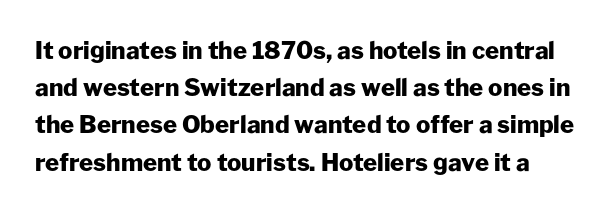
The image shows 24 px bold type, upright; set normal line spacing (1.55x), normal letter spacing, not underlined.
